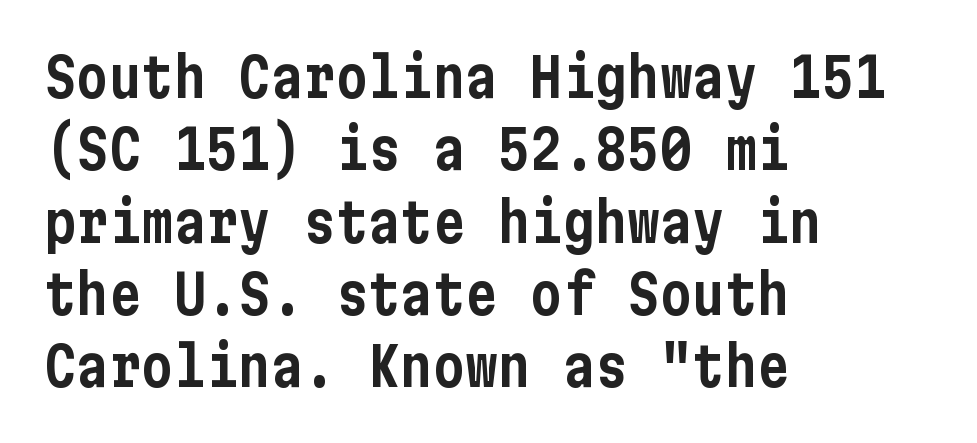
The image shows 54 px condensed sans-serif type, upright; set left-aligned, normal line spacing (1.34x), normal letter spacing, not underlined; low stroke contrast and a medium x-height.
